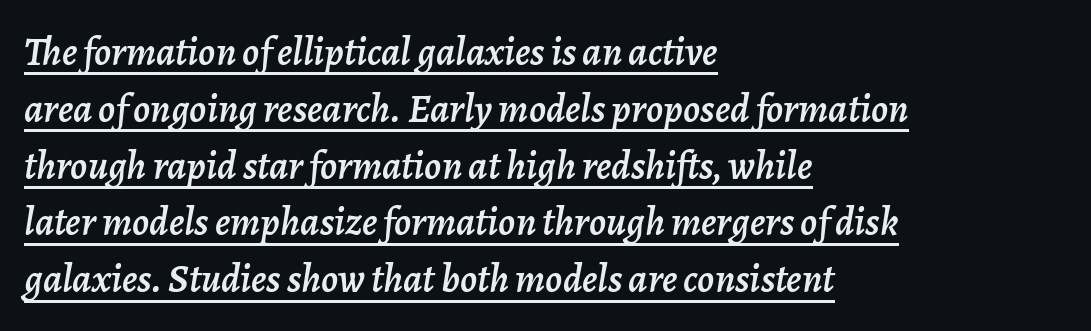
The image shows 40 px text type, italic (leaning right); set left-aligned, normal line spacing (1.42x), normal letter spacing, underlined; low stroke contrast and a medium x-height.
